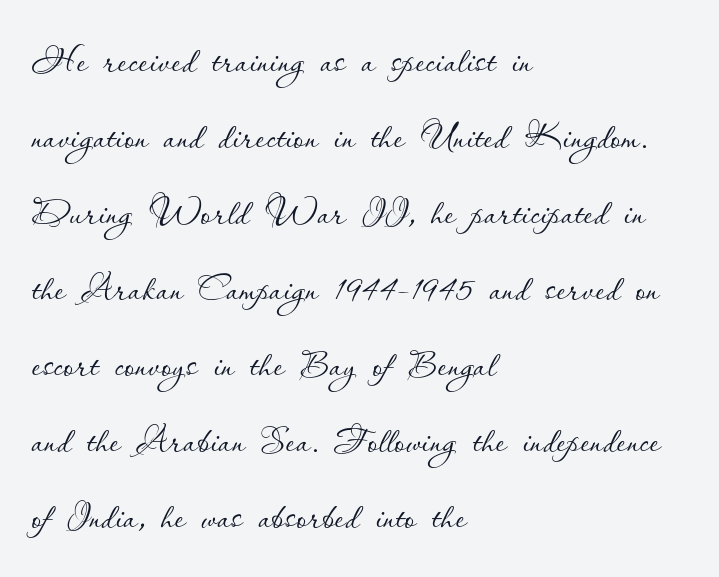
The image shows 51 px thin type; set left-aligned, normal line spacing (1.49x), normal letter spacing, not underlined; low stroke contrast and a small x-height.
